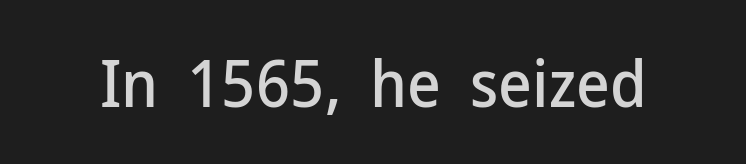
{"serif": "no", "italic": "no", "width": "normal", "stroke_contrast": "low", "x_height": "medium", "monospaced": "no", "underline": "no", "letter_spacing": "normal", "letter_spacing_em": 0.0, "glyph_px": 65}
